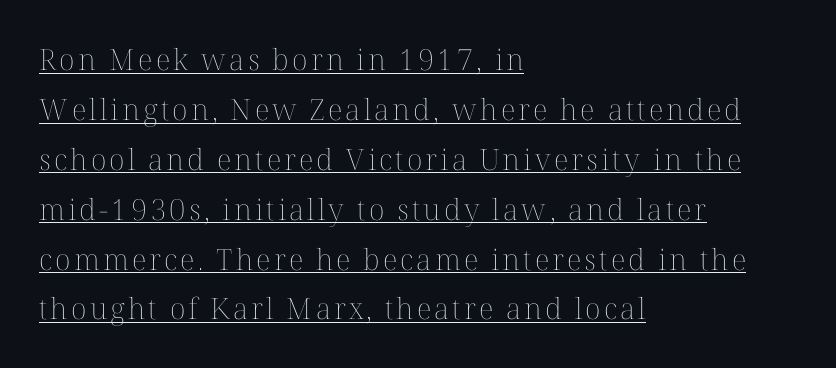
{"italic": "no", "bold": "no", "weight": "thin", "width": "normal", "stroke_contrast": "medium", "x_height": "medium", "monospaced": "no", "underline": "yes", "align": "left", "line_spacing_ratio": 1.72, "glyph_px": 29}
